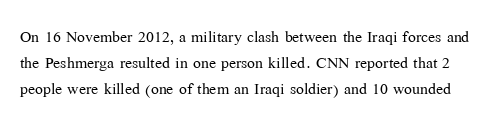
Q: Is the text bold? A: No.
Q: Is the text italic (slanted)? A: No, it is upright.
Q: Is the text underlined? A: No.
Q: Is the spacing between letters normal or unusually wide? A: Normal.
